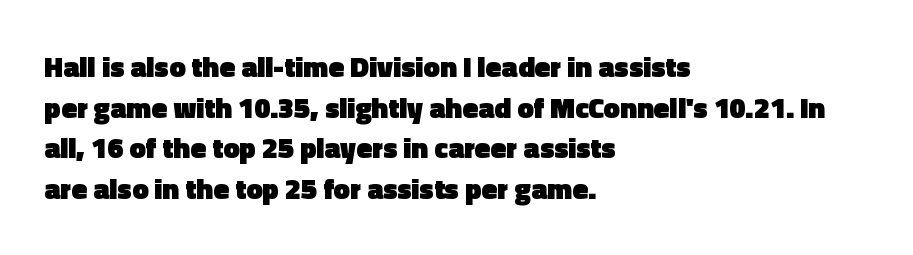
{"serif": "no", "italic": "no", "bold": "yes", "weight": "heavy", "width": "normal", "x_height": "medium", "monospaced": "no", "underline": "no", "align": "left", "line_spacing": "normal", "line_spacing_ratio": 1.4, "letter_spacing": "normal", "letter_spacing_em": 0.0, "glyph_px": 29}
